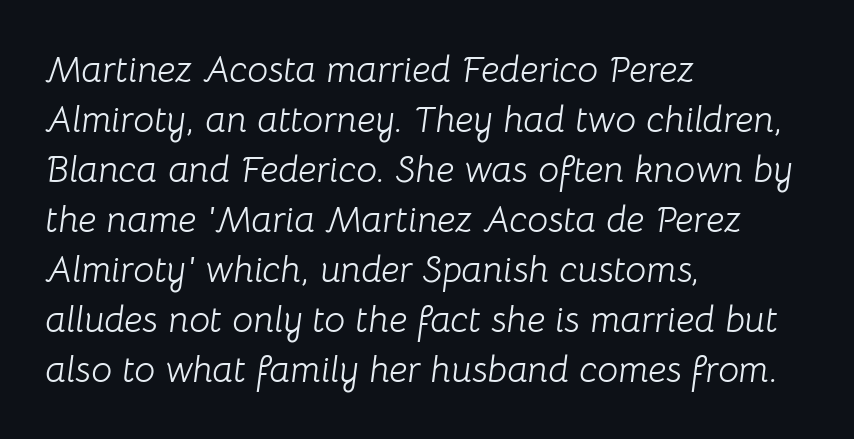
Q: Is the text bold? A: No.
Q: Is the text italic (slanted)? A: Yes, it leans right by about 8 degrees.
Q: Is the text underlined? A: No.
Q: How is the paragraph aligned? A: Left-aligned.
Q: Is the spacing between letters normal or unusually wide? A: Normal.
Q: Is the spacing between lines tight, normal or loose? A: Normal.
Q: Width (condensed, normal, or wide)? A: Normal.
Q: Stroke contrast? A: Low.
Q: x-height? A: Medium.
Q: Monospaced? A: No.
